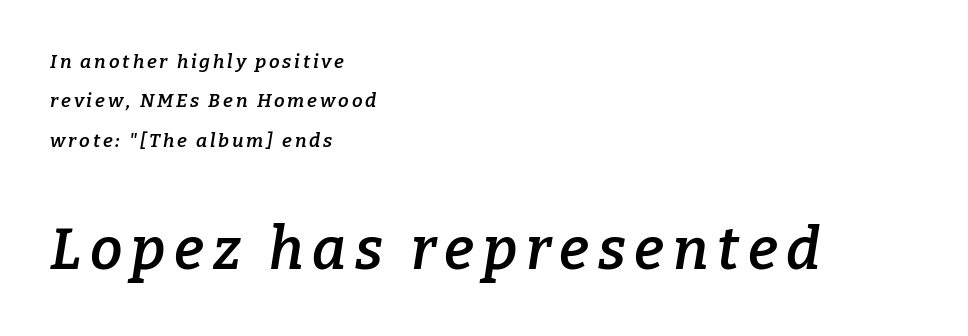
{"serif": "yes", "italic": "yes", "lean": "right", "slant_degrees": 9, "bold": "semi", "weight": "semibold", "width": "normal", "stroke_contrast": "low", "x_height": "medium", "monospaced": "no", "underline": "no", "align": "left", "line_spacing": "loose", "line_spacing_ratio": 2.07, "larger_block": "second", "size_ratio": 3.05, "glyph_px": 58}
